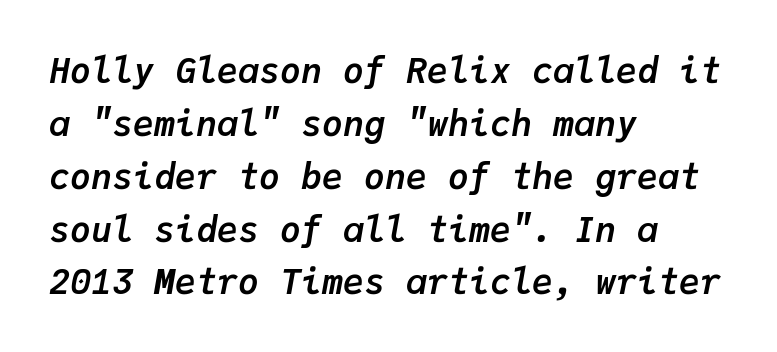
The type is set solid horizontally, with unmodified tracking. Notice how descenders clear the ascenders below comfortably — that's standard leading. Looks like terminal output: every glyph gets an equal slot. A full-strength bold gives these letters their thick strokes. Visually the block forms a straight wall on the left and a jagged coastline on the right.
